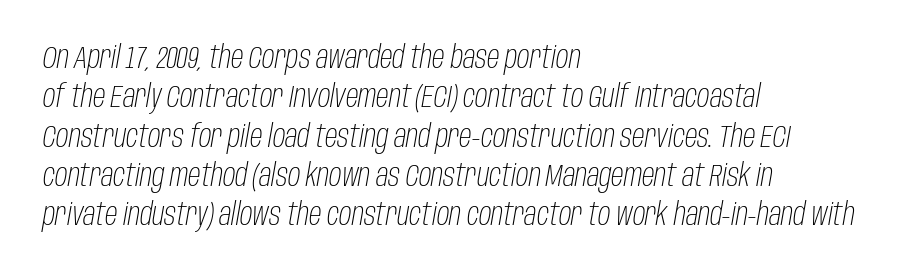
Q: Is the text bold? A: No.
Q: Is the text italic (slanted)? A: Yes, it leans right by about 10 degrees.
Q: Is the text underlined? A: No.
Q: How is the paragraph aligned? A: Left-aligned.
Q: Is the spacing between letters normal or unusually wide? A: Normal.
Q: Is the spacing between lines tight, normal or loose? A: Normal.
Q: Width (condensed, normal, or wide)? A: Condensed.
Q: Stroke contrast? A: Low.
Q: x-height? A: Large.
Q: Monospaced? A: No.
